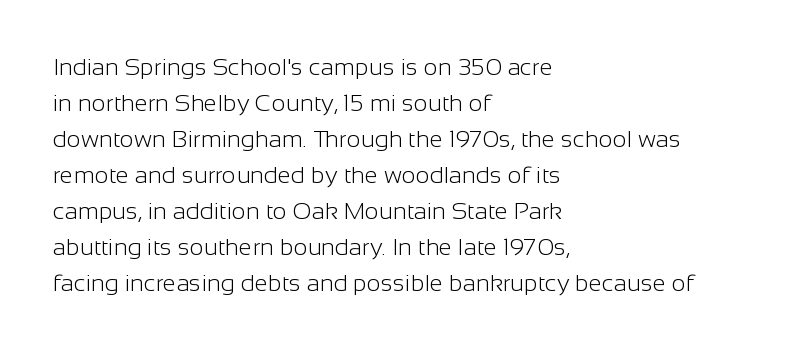
The image shows 24 px text type, upright; set left-aligned, normal line spacing (1.5x), normal letter spacing, not underlined.
